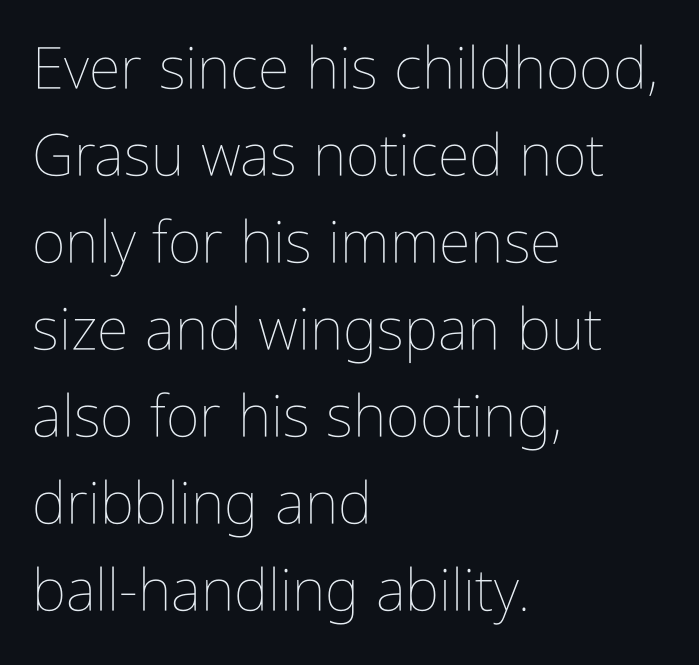
{"italic": "no", "bold": "no", "weight": "thin", "width": "condensed", "stroke_contrast": "low", "x_height": "medium", "monospaced": "no", "underline": "no", "align": "left", "line_spacing": "normal", "line_spacing_ratio": 1.5, "letter_spacing": "normal", "letter_spacing_em": 0.0, "glyph_px": 58}
